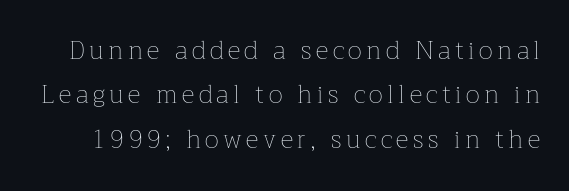
The area under the type is left untouched. On a weight scale, this lands at 450 or below. Does the lettering tilt? It doesn't — this is upright.
